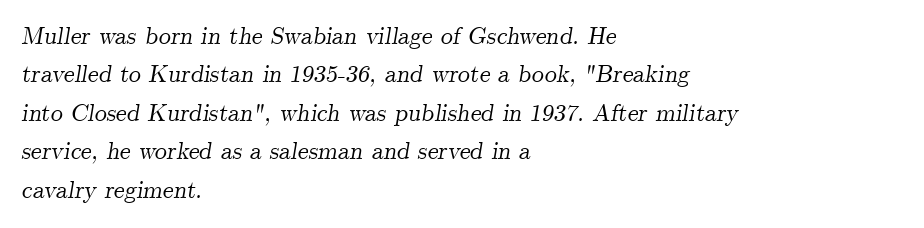
The lines in this sample share a left origin and differ only in where they stop. One glance says typical: line gaps are just what's usual. The strip under each line holds only bare page. Nothing unusual about the tracking: characters are spaced as the font intends. The specimen reads as italic at a glance.
